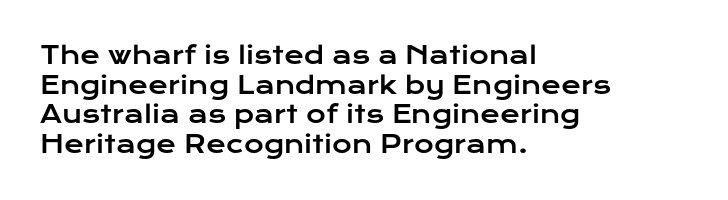
Q: Is the text italic (slanted)? A: No, it is upright.
Q: Is the text underlined? A: No.
Q: How is the paragraph aligned? A: Left-aligned.
Q: Is the spacing between letters normal or unusually wide? A: Normal.
